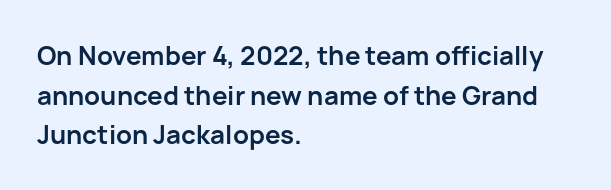
Q: Is the text bold? A: Yes.
Q: Is the text italic (slanted)? A: No, it is upright.
Q: Is the text underlined? A: No.
Q: How is the paragraph aligned? A: Left-aligned.
Q: Is the spacing between letters normal or unusually wide? A: Normal.
Q: Is the spacing between lines tight, normal or loose? A: Normal.
